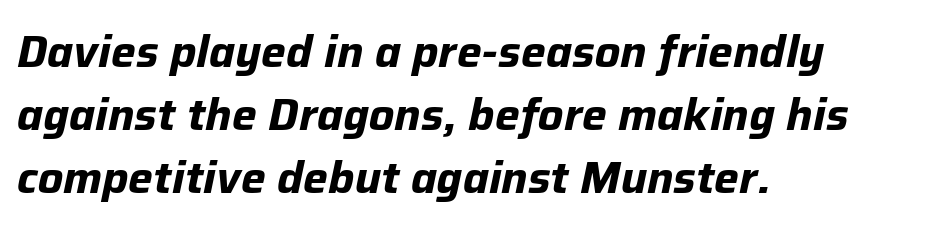
{"italic": "yes", "lean": "right", "slant_degrees": 12, "bold": "yes", "weight": "bold", "width": "normal", "stroke_contrast": "low", "x_height": "medium", "monospaced": "no", "underline": "no", "align": "left", "line_spacing": "normal", "line_spacing_ratio": 1.43, "letter_spacing": "normal", "letter_spacing_em": 0.0, "glyph_px": 44}
